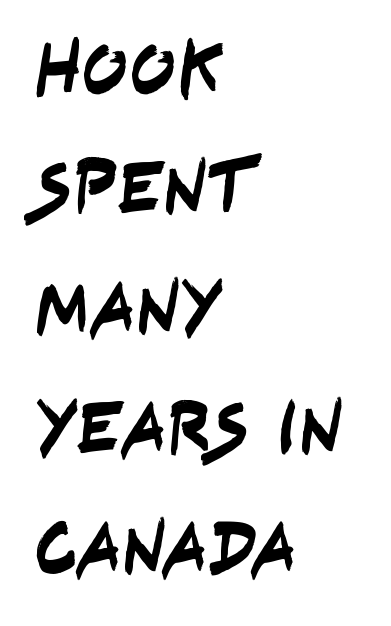
The image shows 76 px condensed sans-serif type; set left-aligned, normal line spacing (1.58x), normal letter spacing, not underlined; low stroke contrast and a large x-height.
